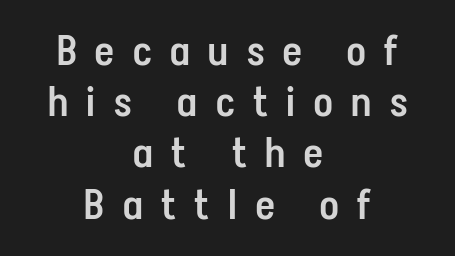
{"serif": "no", "italic": "no", "bold": "semi", "weight": "semibold", "width": "condensed", "stroke_contrast": "low", "x_height": "medium", "monospaced": "no", "underline": "no", "align": "center", "line_spacing": "normal", "line_spacing_ratio": 1.25, "letter_spacing": "wide", "letter_spacing_em": 0.46, "glyph_px": 41}
